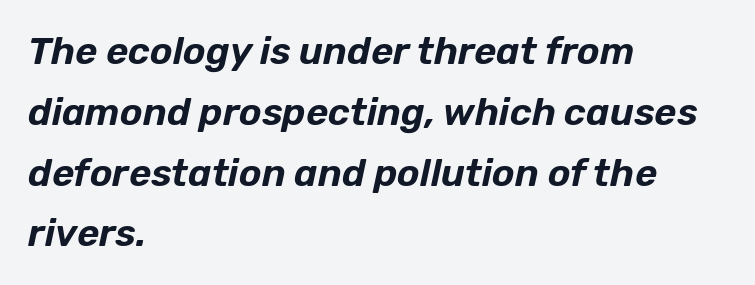
The image shows 38 px text type, italic (leaning right); set left-aligned, normal line spacing (1.6x), normal letter spacing, not underlined; low stroke contrast and a medium x-height.
